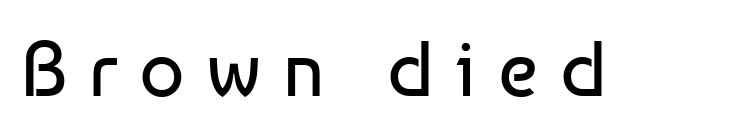
{"serif": "no", "italic": "no", "bold": "no", "weight": "regular", "width": "normal", "stroke_contrast": "low", "x_height": "medium", "monospaced": "no", "underline": "no", "letter_spacing": "wide", "letter_spacing_em": 0.28, "glyph_px": 79}
